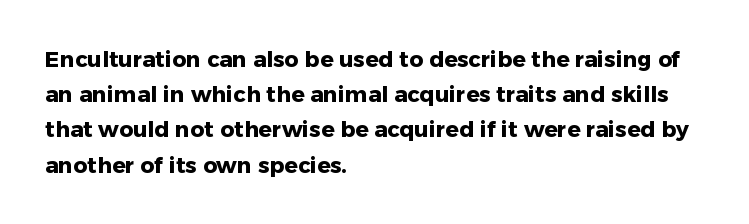
Q: Is the text bold? A: Yes.
Q: Is the text italic (slanted)? A: No, it is upright.
Q: Is the text underlined? A: No.
Q: How is the paragraph aligned? A: Left-aligned.
Q: Is the spacing between letters normal or unusually wide? A: Normal.
Q: Is the spacing between lines tight, normal or loose? A: Normal.
